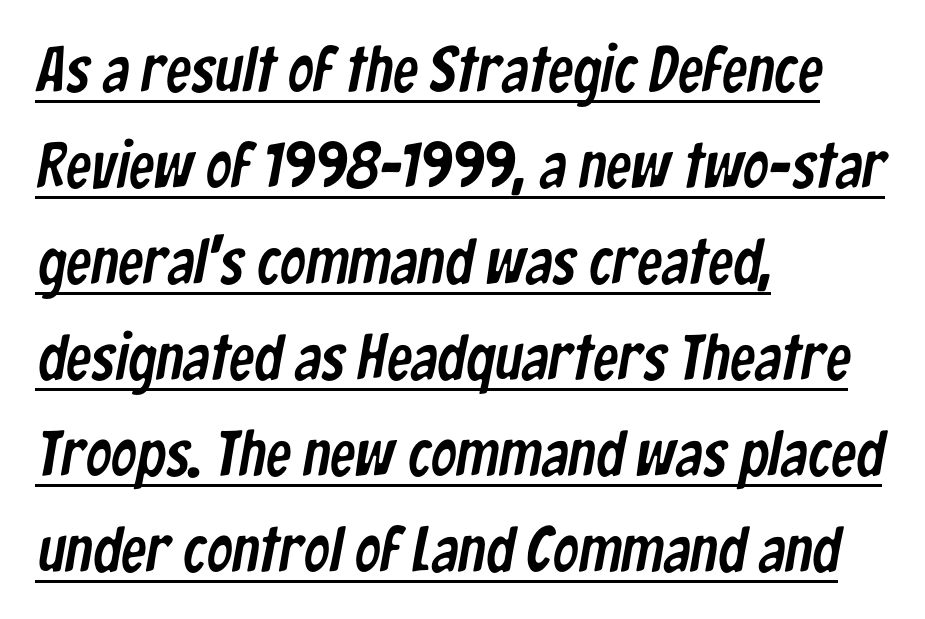
{"serif": "no", "width": "condensed", "stroke_contrast": "low", "x_height": "medium", "monospaced": "no", "underline": "yes", "align": "left", "line_spacing": "normal", "line_spacing_ratio": 1.5, "letter_spacing": "normal", "letter_spacing_em": 0.0, "glyph_px": 64}
